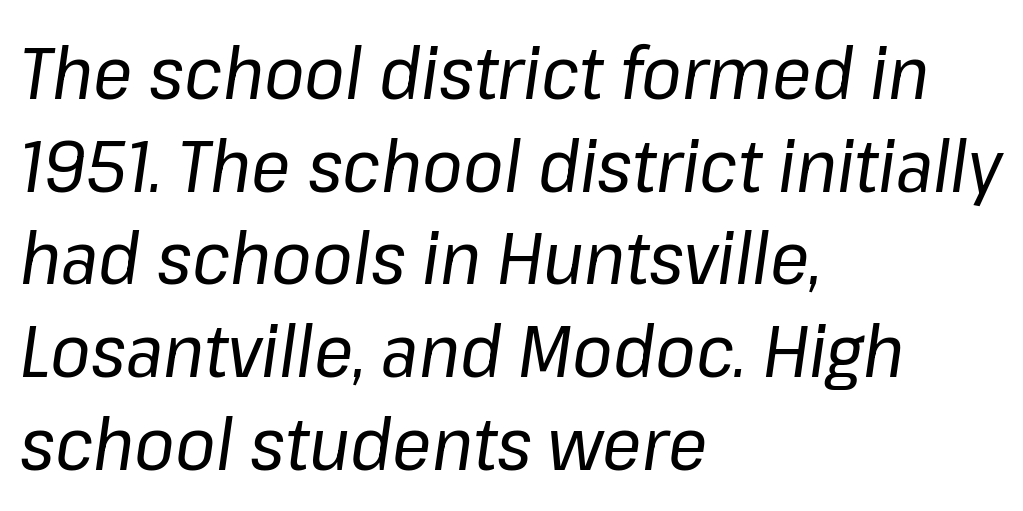
{"italic": "yes", "lean": "right", "slant_degrees": 8, "bold": "no", "weight": "regular", "width": "normal", "stroke_contrast": "low", "x_height": "medium", "monospaced": "no", "underline": "no", "align": "left", "line_spacing": "normal", "line_spacing_ratio": 1.27, "letter_spacing": "normal", "letter_spacing_em": 0.0, "glyph_px": 73}
